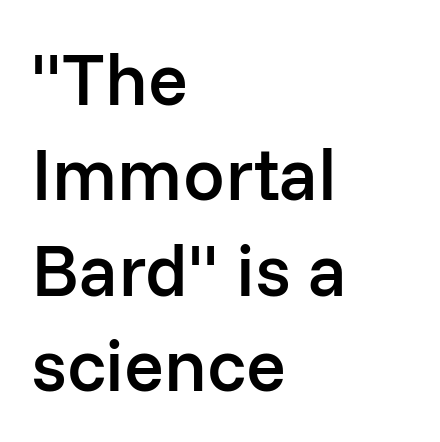
The image shows 74 px semibold sans-serif type, upright; set left-aligned, normal line spacing (1.29x), normal letter spacing, not underlined; low stroke contrast and a medium x-height.
